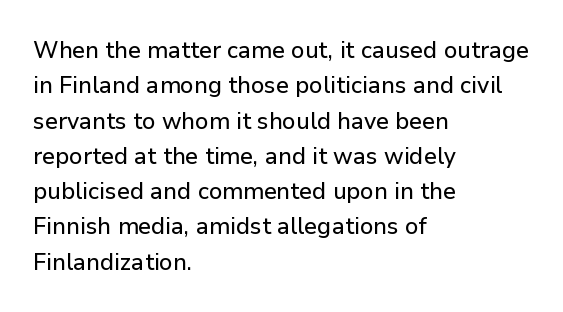
Q: Is the text italic (slanted)? A: No, it is upright.
Q: Is the text underlined? A: No.
Q: How is the paragraph aligned? A: Left-aligned.
Q: Is the spacing between letters normal or unusually wide? A: Normal.
Q: Is the spacing between lines tight, normal or loose? A: Normal.
